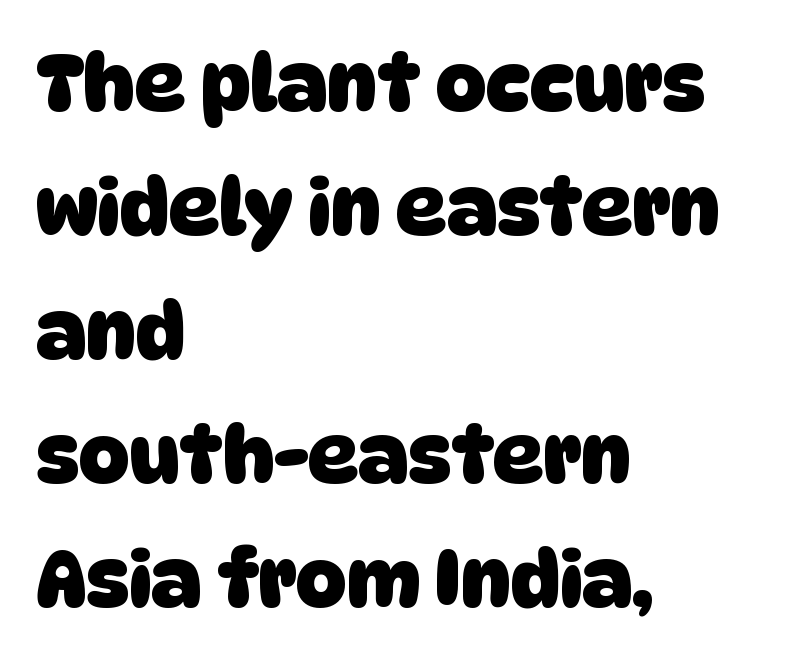
The rendering anchors every line to the left-hand side. A typesetter would call this leading conventional body-copy spacing. Nobody drew a line under any word here. This sample has the flowing, uneven cadence of proportional lettering. Stroke terminals: plain, sans-serif. The passage shown has conventional tracking throughout.
